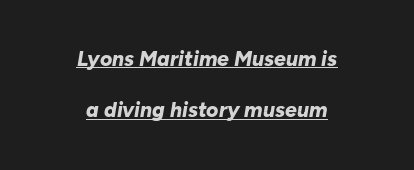
Nothing unusual about the tracking: characters are spaced as the font intends. I'd describe the lettering as bold — thick and assertive. Notice how a bar underscores the lettering throughout. When letters slant like this, we call the style italic.
